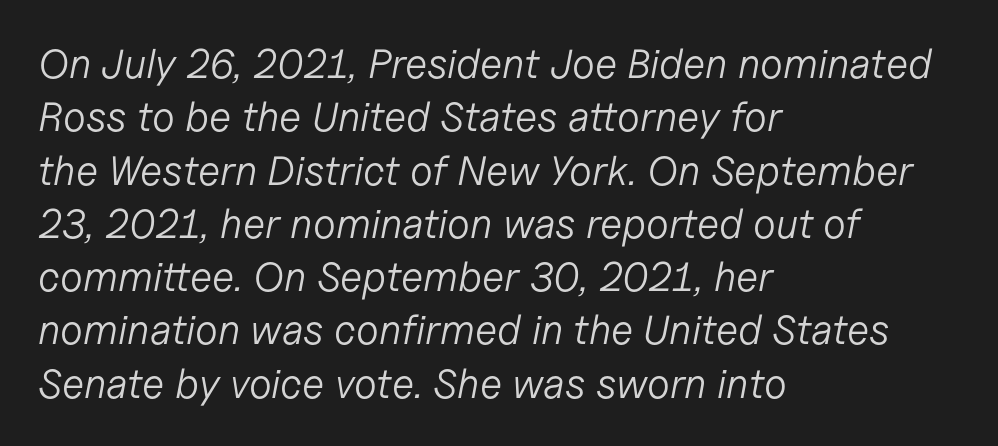
Look at the tracking — it's just the regular setting, nothing added. Compared with typical paragraphs, the rows here are spaced about the same. Proportional: the letters do not fall into vertical columns. Italic: yes, the glyphs are oblique. The cut favours lightness, reaching ordinary text weight at its darkest.
